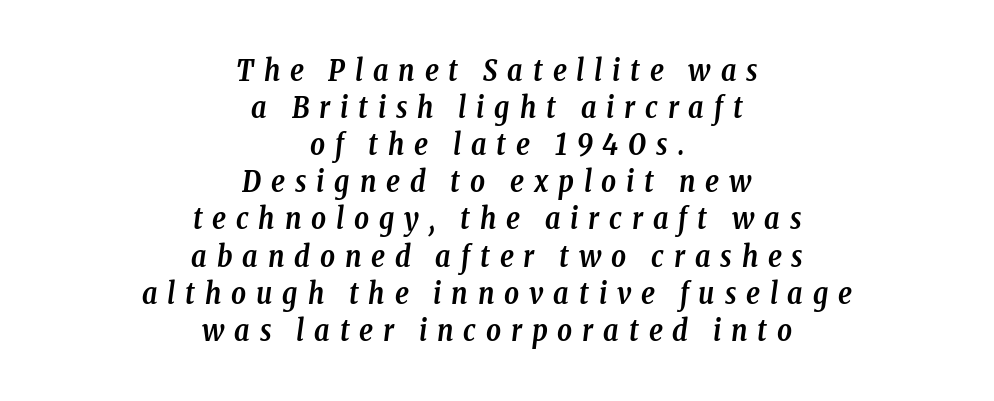
Q: Is the text bold? A: Yes.
Q: Is the text italic (slanted)? A: Yes, it leans right by about 8 degrees.
Q: Is the typeface a serif or a sans-serif typeface? A: Serif.
Q: Is the text underlined? A: No.
Q: How is the paragraph aligned? A: Centered.
Q: Is the spacing between letters normal or unusually wide? A: Unusually wide.
Q: Is the spacing between lines tight, normal or loose? A: Normal.
Q: Width (condensed, normal, or wide)? A: Condensed.
Q: Stroke contrast? A: Low.
Q: x-height? A: Medium.
Q: Monospaced? A: No.
